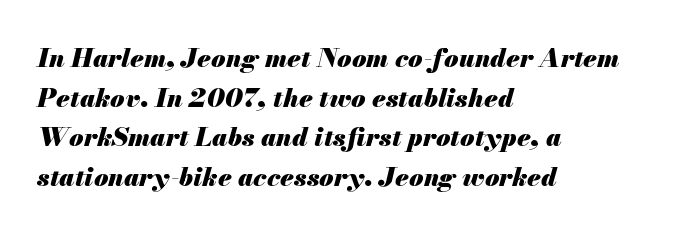
Underline: absent. The font is running at its bold setting. Emphasis-style slanted type is in use. A student would call this left alignment; a typographer would say flush left, rag right.
